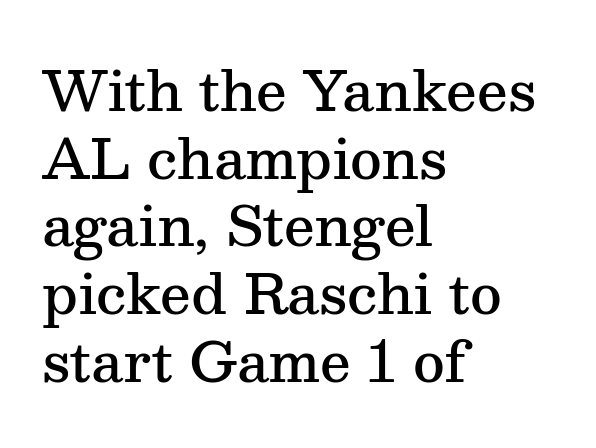
Q: Is the text bold? A: Semi-bold.
Q: Is the text italic (slanted)? A: No, it is upright.
Q: Is the typeface a serif or a sans-serif typeface? A: Serif.
Q: Is the text underlined? A: No.
Q: How is the paragraph aligned? A: Left-aligned.
Q: Is the spacing between letters normal or unusually wide? A: Normal.
Q: Width (condensed, normal, or wide)? A: Normal.
Q: Stroke contrast? A: Medium.
Q: x-height? A: Medium.
Q: Monospaced? A: No.
